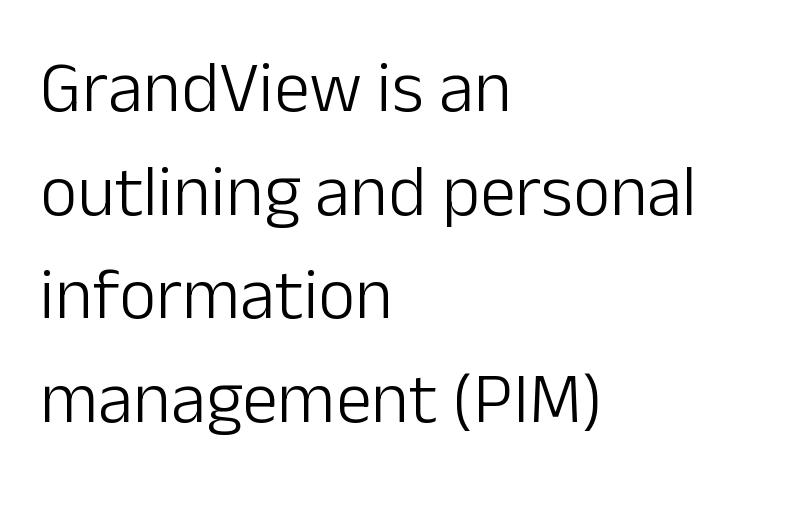
Q: Is the text bold? A: No.
Q: Is the text italic (slanted)? A: No, it is upright.
Q: Is the typeface a serif or a sans-serif typeface? A: Sans-serif.
Q: Is the text underlined? A: No.
Q: How is the paragraph aligned? A: Left-aligned.
Q: Is the spacing between letters normal or unusually wide? A: Normal.
Q: Is the spacing between lines tight, normal or loose? A: Normal.
Q: Width (condensed, normal, or wide)? A: Normal.
Q: Stroke contrast? A: Low.
Q: x-height? A: Medium.
Q: Monospaced? A: No.
